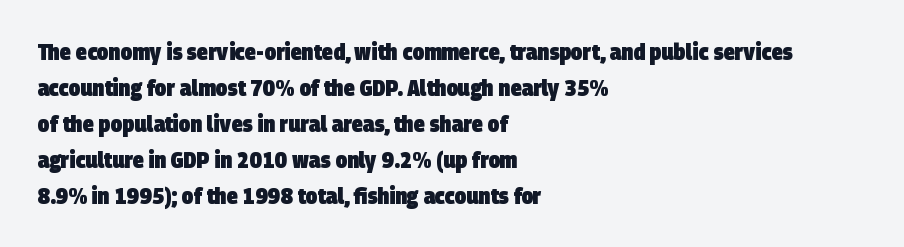
Observe the ordinary spacing: letters are neighbours, not strangers. You'd pick this weight for a headline — it's a proper bold. The rag falls on the right side of this text block. Quick note: underline off.
